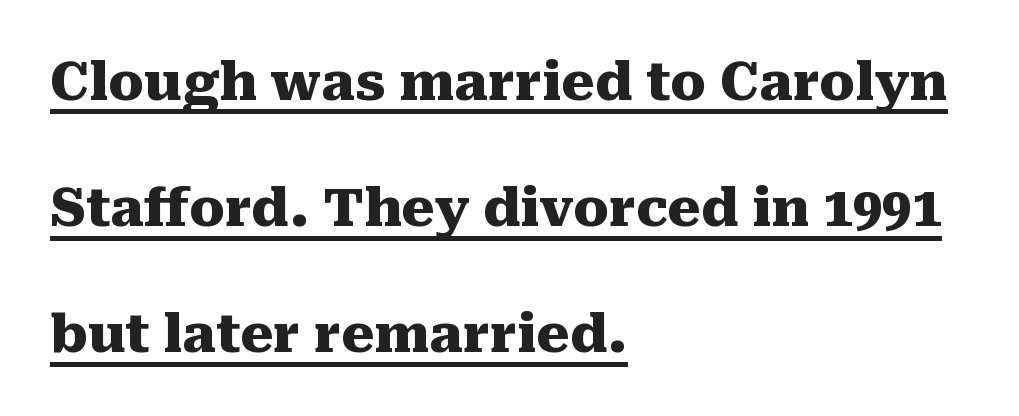
The image shows 53 px heavy serif type, upright; set left-aligned, loose line spacing (2.38x), normal letter spacing, underlined; medium stroke contrast and a medium x-height.
